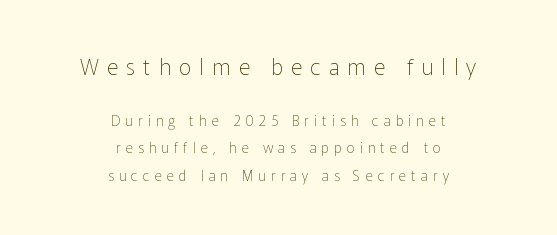
In CSS terms this would be text-align: center. Students, note that the glyphs here are deliberately spaced far apart. A bare baseline throughout the passage. Scale decreases going downward across the two blocks.
